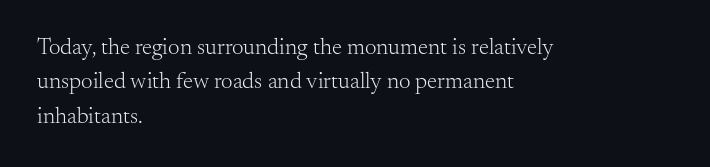
Q: Is the text bold? A: No.
Q: Is the text italic (slanted)? A: No, it is upright.
Q: Is the text underlined? A: No.
Q: How is the paragraph aligned? A: Left-aligned.
Q: Is the spacing between letters normal or unusually wide? A: Normal.
Q: Is the spacing between lines tight, normal or loose? A: Normal.
